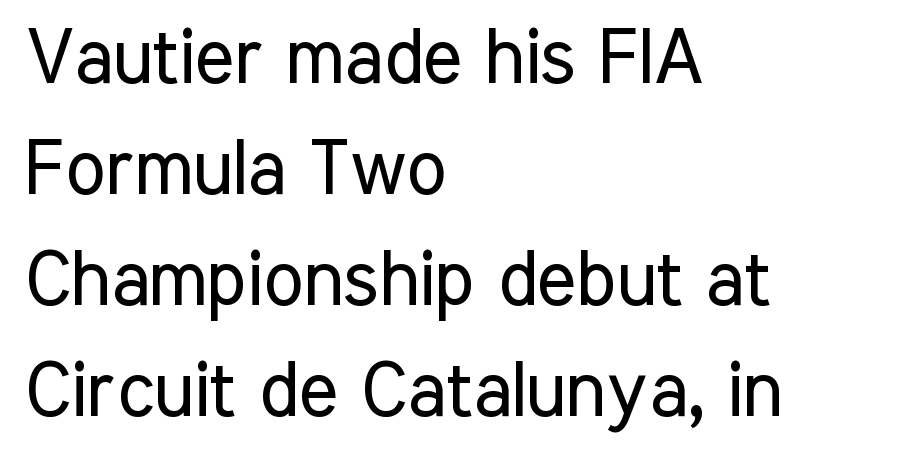
Do the characters align in a grid? No, the font is proportional. When letters stand straight like this, we call the style roman or upright. The letters look calm and open, with moderate or lighter stems. There is no visible air inserted between adjacent glyphs. The compositor pushed each line to the left boundary. Summary of vertical rhythm: regular, with standard interline spacing.
